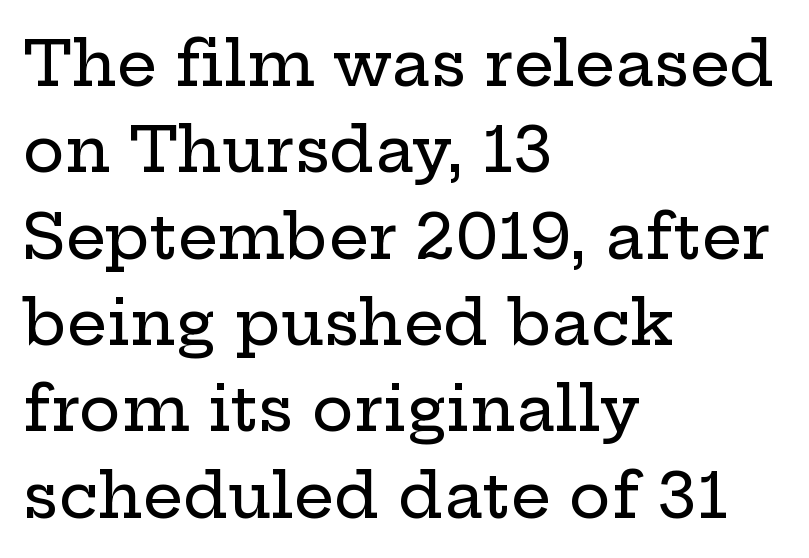
Q: Is the text italic (slanted)? A: No, it is upright.
Q: Is the typeface a serif or a sans-serif typeface? A: Serif.
Q: Is the text underlined? A: No.
Q: How is the paragraph aligned? A: Left-aligned.
Q: Is the spacing between letters normal or unusually wide? A: Normal.
Q: Is the spacing between lines tight, normal or loose? A: Normal.
Q: Width (condensed, normal, or wide)? A: Wide.
Q: Stroke contrast? A: Low.
Q: x-height? A: Medium.
Q: Monospaced? A: No.
